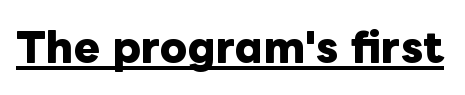
The strokes are fattened all the way to bold. A typesetter would call this proportional, since set widths differ per character. A rule runs beneath these lines of type. Tracking value appears to be zero — textbook default spacing. Every stem runs plumb, perpendicular to the baseline.
